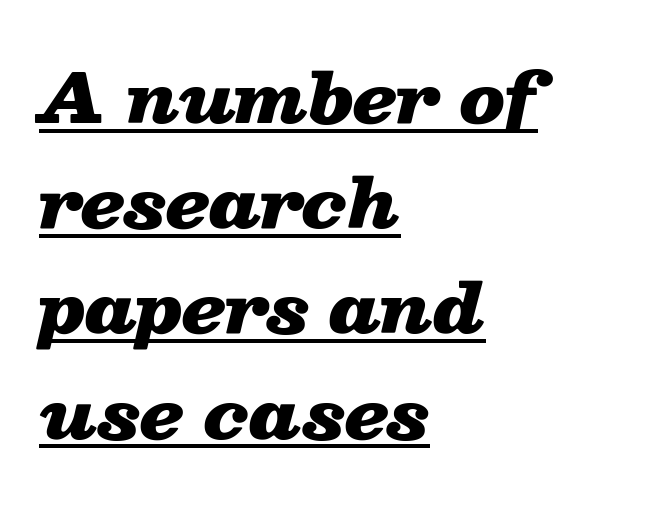
{"italic": "yes", "lean": "right", "slant_degrees": 13, "bold": "yes", "weight": "heavy", "width": "wide", "stroke_contrast": "low", "x_height": "medium", "monospaced": "no", "underline": "yes", "align": "left", "line_spacing": "normal", "line_spacing_ratio": 1.57, "letter_spacing": "normal", "letter_spacing_em": 0.0, "glyph_px": 67}
